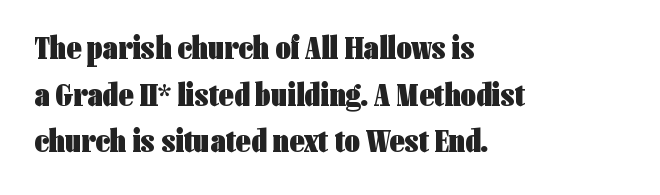
{"serif": "no", "italic": "no", "bold": "yes", "weight": "heavy", "width": "condensed", "stroke_contrast": "low", "x_height": "medium", "monospaced": "no", "underline": "no", "align": "left", "line_spacing": "normal", "line_spacing_ratio": 1.41, "letter_spacing": "normal", "letter_spacing_em": 0.0, "glyph_px": 33}
